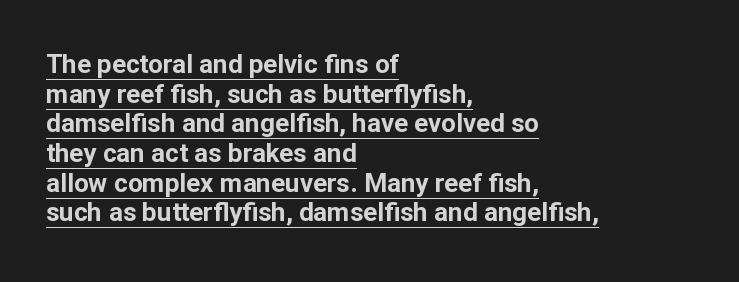
The image shows 26 px bold type, upright; set left-aligned, tight line spacing (1.14x), normal letter spacing, underlined.
